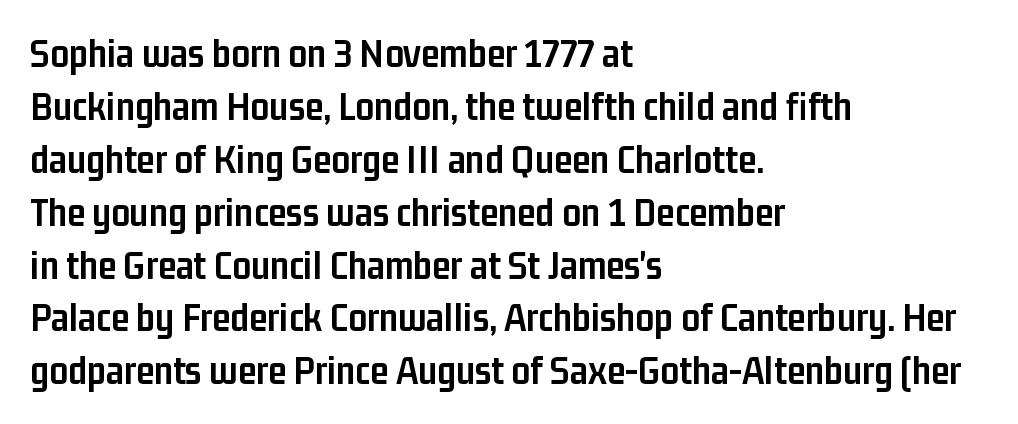
The image shows 41 px semibold, condensed sans-serif type, upright; set left-aligned, normal line spacing (1.29x), normal letter spacing, not underlined; low stroke contrast and a medium x-height.
